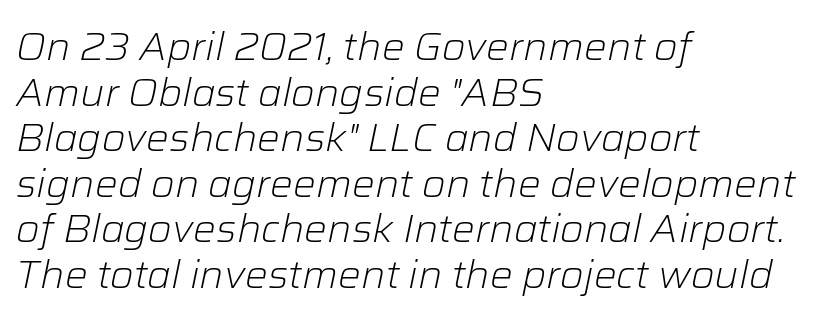
Q: Is the text bold? A: No.
Q: Is the text italic (slanted)? A: Yes, it leans right by about 12 degrees.
Q: Is the text underlined? A: No.
Q: How is the paragraph aligned? A: Left-aligned.
Q: Is the spacing between letters normal or unusually wide? A: Normal.
Q: Width (condensed, normal, or wide)? A: Normal.
Q: Stroke contrast? A: Low.
Q: x-height? A: Medium.
Q: Monospaced? A: No.
